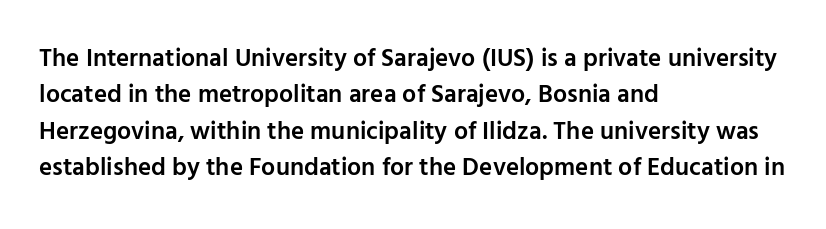
A somewhat darkened texture: the type is semibold rather than bold. If you drew a ruler down the left edge, every line would touch it. The zone under the glyphs is completely vacant. Ascenders rise straight up at ninety degrees. Caption: standard tracking, unaltered. Each new line begins a customary step beneath the previous one.
